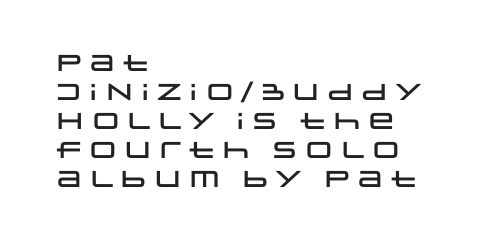
Q: Is the text italic (slanted)? A: No, it is upright.
Q: Is the text underlined? A: No.
Q: How is the paragraph aligned? A: Left-aligned.
Q: Is the spacing between letters normal or unusually wide? A: Normal.
Q: Is the spacing between lines tight, normal or loose? A: Normal.
